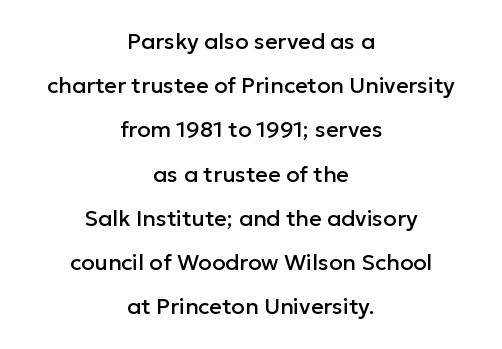
Q: Is the text italic (slanted)? A: No, it is upright.
Q: Is the text underlined? A: No.
Q: How is the paragraph aligned? A: Centered.
Q: Is the spacing between letters normal or unusually wide? A: Normal.
Q: Is the spacing between lines tight, normal or loose? A: Loose.
